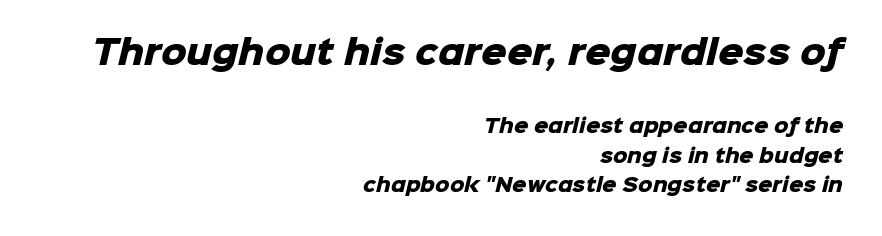
The image shows 32 px heavy sans-serif type; set right-aligned, normal line spacing (1.66x), normal letter spacing, not underlined; the first (top) block is 1.78x larger; low stroke contrast and a medium x-height.
